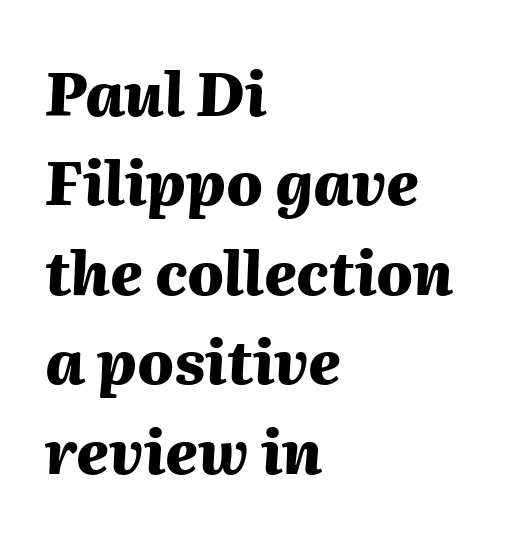
The image shows 60 px heavy type, italic (leaning right); set left-aligned, normal line spacing (1.49x), normal letter spacing, not underlined; medium stroke contrast and a medium x-height.
